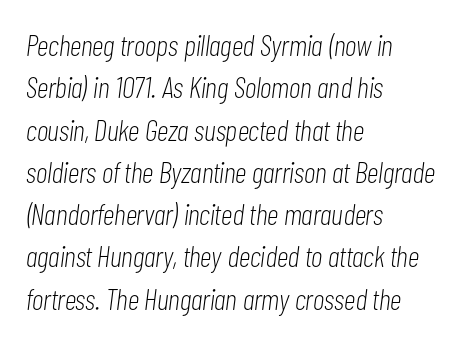
{"italic": "yes", "lean": "right", "slant_degrees": 7, "bold": "no", "weight": "light", "width": "condensed", "stroke_contrast": "low", "x_height": "medium", "monospaced": "no", "underline": "no", "align": "left", "line_spacing": "normal", "line_spacing_ratio": 1.41, "letter_spacing": "normal", "letter_spacing_em": 0.0, "glyph_px": 30}
